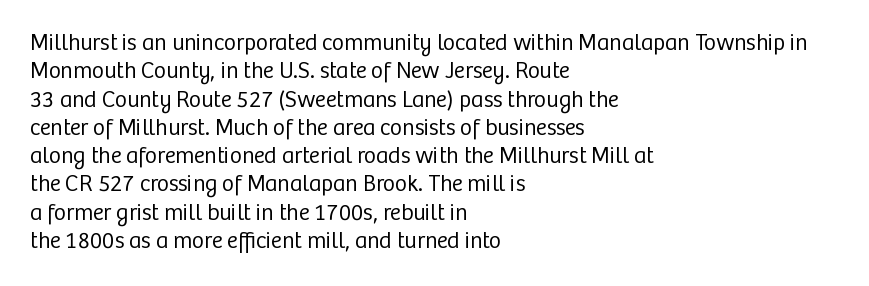
Q: Is the text bold? A: No.
Q: Is the text italic (slanted)? A: No, it is upright.
Q: Is the text underlined? A: No.
Q: How is the paragraph aligned? A: Left-aligned.
Q: Is the spacing between letters normal or unusually wide? A: Normal.
